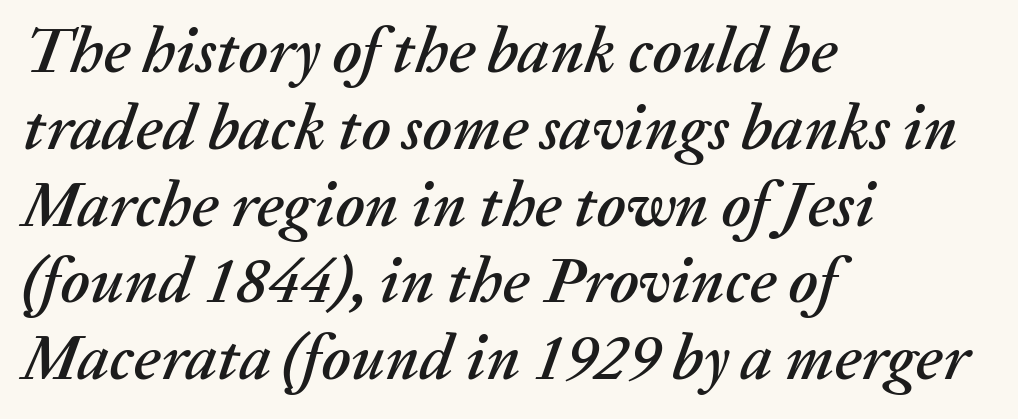
{"italic": "yes", "lean": "right", "slant_degrees": 20, "width": "normal", "stroke_contrast": "medium", "x_height": "medium", "monospaced": "no", "underline": "no", "align": "left", "line_spacing_ratio": 1.2, "letter_spacing": "normal", "letter_spacing_em": 0.0, "glyph_px": 64}
